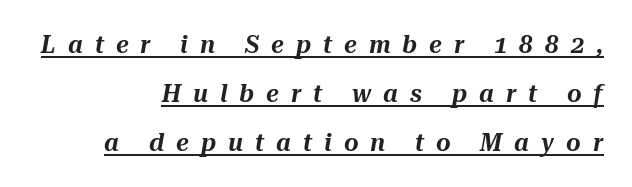
{"italic": "yes", "lean": "right", "slant_degrees": 10, "underline": "yes", "align": "right", "line_spacing": "loose", "line_spacing_ratio": 1.96, "letter_spacing": "wide", "letter_spacing_em": 0.48, "glyph_px": 25}
